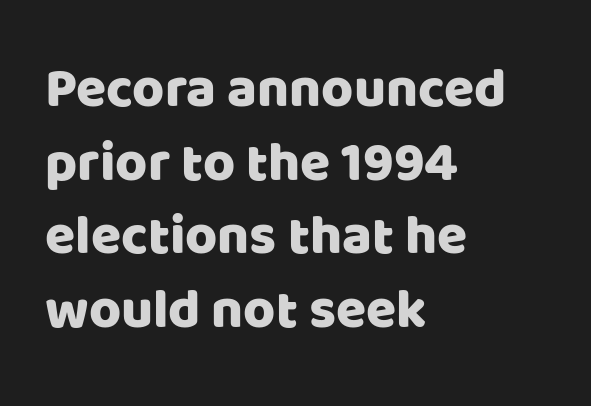
{"serif": "no", "italic": "no", "width": "normal", "stroke_contrast": "low", "x_height": "large", "monospaced": "no", "underline": "no", "align": "left", "line_spacing": "normal", "line_spacing_ratio": 1.34, "letter_spacing": "normal", "letter_spacing_em": 0.0, "glyph_px": 55}
